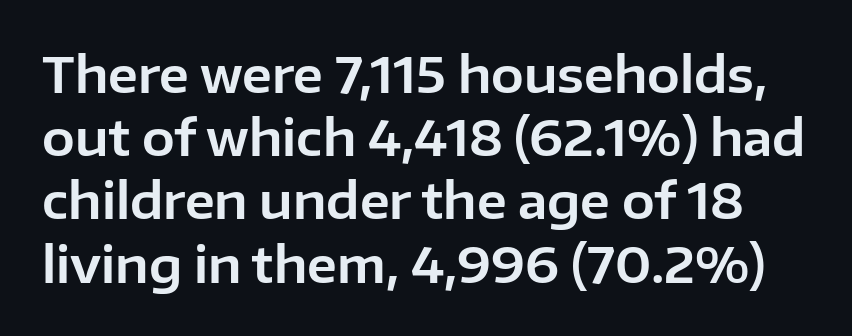
Q: Is the text italic (slanted)? A: No, it is upright.
Q: Is the typeface a serif or a sans-serif typeface? A: Sans-serif.
Q: Is the text underlined? A: No.
Q: Is the spacing between letters normal or unusually wide? A: Normal.
Q: Is the spacing between lines tight, normal or loose? A: Normal.
Q: Width (condensed, normal, or wide)? A: Normal.
Q: Stroke contrast? A: Low.
Q: x-height? A: Medium.
Q: Monospaced? A: No.
